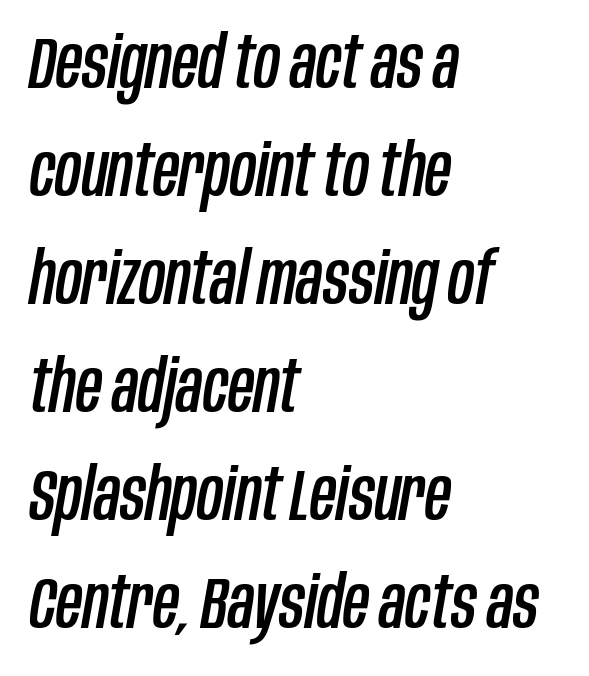
The image shows 72 px condensed type, italic (leaning right); set left-aligned, normal line spacing (1.5x), normal letter spacing, not underlined; low stroke contrast and a large x-height.
